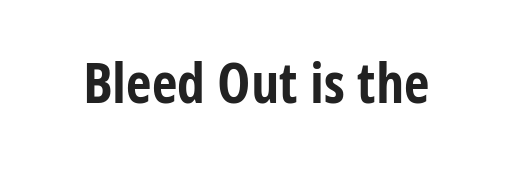
Grotesque or geometric, the face here clearly has no serifs. How heavy is the stroke? Heavy — this is a bold. A roman cut, with each character standing at attention. Looks like regular typesetting: each glyph gets only the width it needs.
